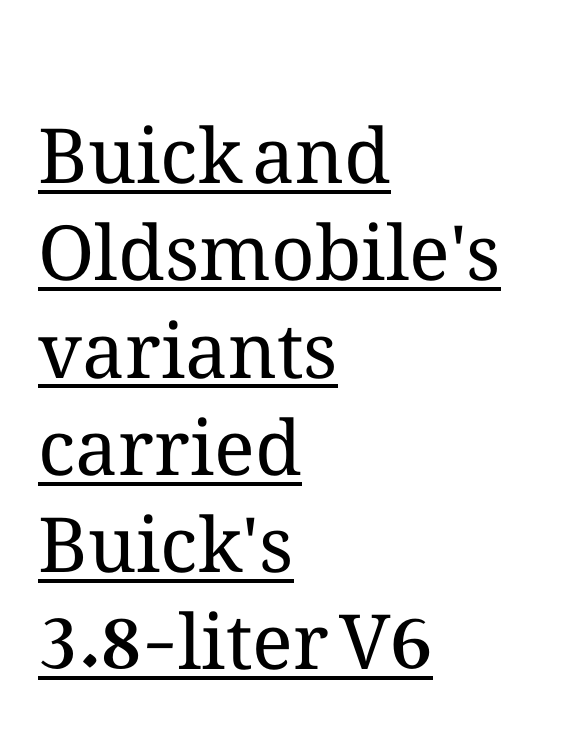
The face used here is proportionally spaced, like ordinary book or web type. Reading down the block, your eye returns to a fixed left position each line. Quick note: not italic, upright. There is no visible air inserted between adjacent glyphs. Quick note: interline space is typical. Does a line run under the words? Yes, clearly.
